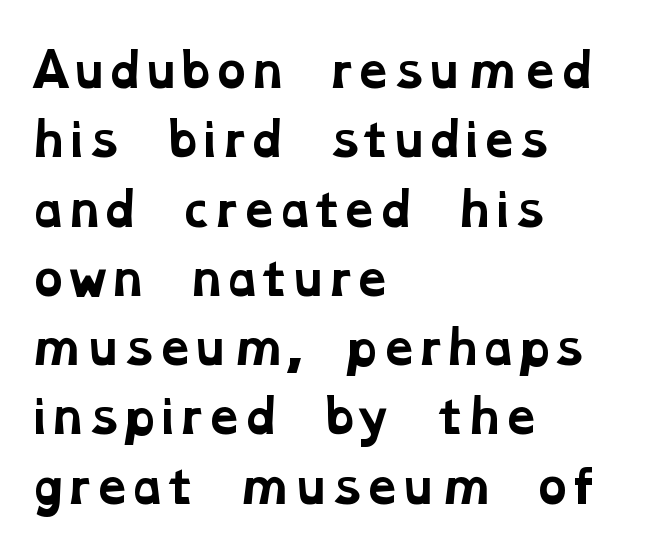
Q: Is the text bold? A: Yes.
Q: Is the typeface a serif or a sans-serif typeface? A: Serif.
Q: Is the text underlined? A: No.
Q: How is the paragraph aligned? A: Left-aligned.
Q: Is the spacing between letters normal or unusually wide? A: Normal.
Q: Is the spacing between lines tight, normal or loose? A: Normal.
Q: Width (condensed, normal, or wide)? A: Wide.
Q: Stroke contrast? A: Low.
Q: x-height? A: Medium.
Q: Monospaced? A: No.
